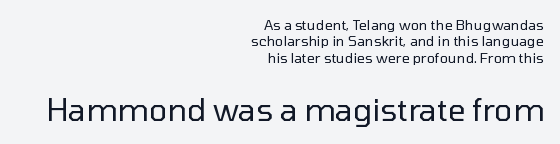
{"serif": "no", "italic": "no", "bold": "no", "weight": "regular", "width": "normal", "stroke_contrast": "low", "x_height": "medium", "monospaced": "no", "underline": "no", "align": "right", "line_spacing_ratio": 1.17, "letter_spacing": "normal", "letter_spacing_em": 0.0, "larger_block": "second", "size_ratio": 2.21, "glyph_px": 31}
